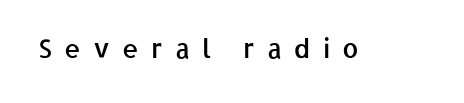
{"italic": "no", "bold": "semi", "underline": "no", "letter_spacing": "wide", "letter_spacing_em": 0.47, "glyph_px": 26}
